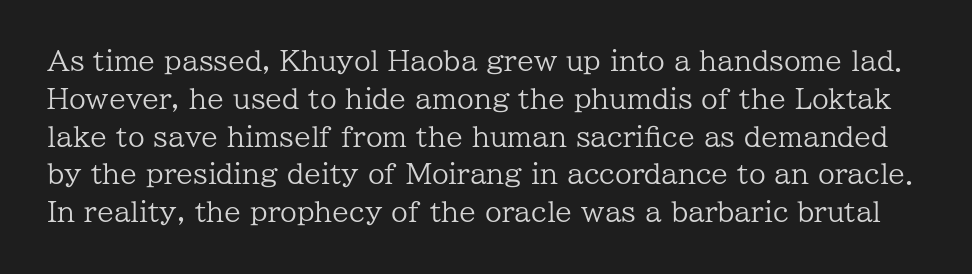
Q: Is the text bold? A: No.
Q: Is the text italic (slanted)? A: No, it is upright.
Q: Is the text underlined? A: No.
Q: Is the spacing between letters normal or unusually wide? A: Normal.
Q: Is the spacing between lines tight, normal or loose? A: Normal.
